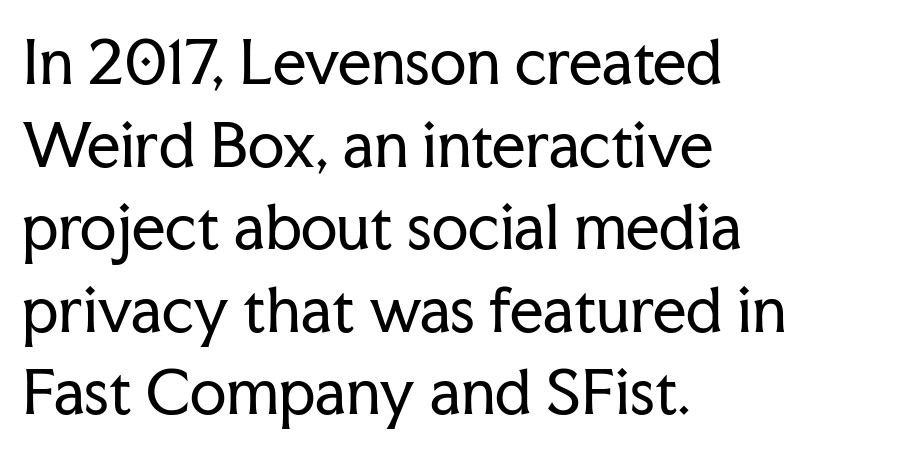
Q: Is the text bold? A: No.
Q: Is the text italic (slanted)? A: No, it is upright.
Q: Is the typeface a serif or a sans-serif typeface? A: Serif.
Q: Is the text underlined? A: No.
Q: How is the paragraph aligned? A: Left-aligned.
Q: Is the spacing between letters normal or unusually wide? A: Normal.
Q: Is the spacing between lines tight, normal or loose? A: Normal.
Q: Width (condensed, normal, or wide)? A: Normal.
Q: Stroke contrast? A: Low.
Q: x-height? A: Medium.
Q: Monospaced? A: No.
